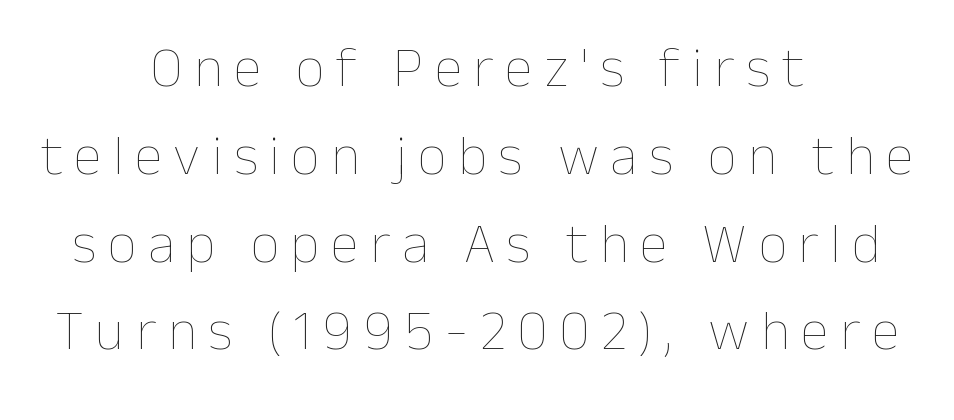
{"italic": "no", "bold": "no", "weight": "thin", "width": "normal", "stroke_contrast": "low", "x_height": "medium", "monospaced": "no", "underline": "no", "align": "center", "line_spacing": "normal", "line_spacing_ratio": 1.54, "letter_spacing": "wide", "letter_spacing_em": 0.2, "glyph_px": 57}
